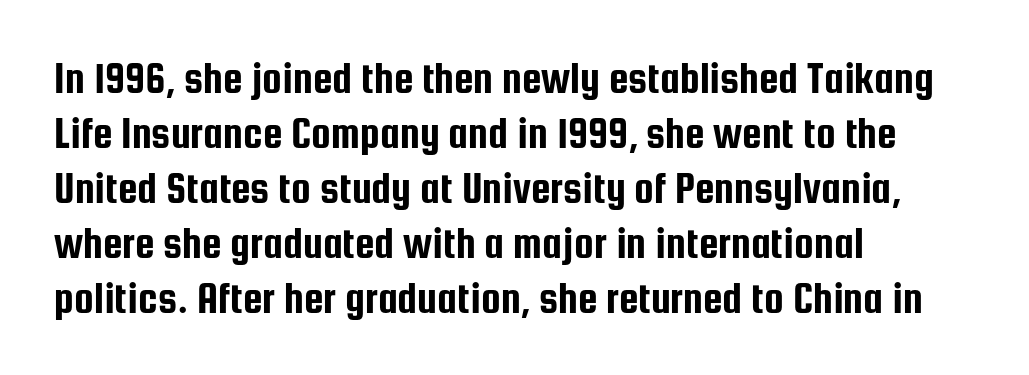
{"serif": "no", "italic": "no", "width": "condensed", "stroke_contrast": "low", "x_height": "medium", "monospaced": "no", "underline": "no", "align": "left", "line_spacing": "normal", "line_spacing_ratio": 1.25, "letter_spacing": "normal", "letter_spacing_em": 0.0, "glyph_px": 44}
